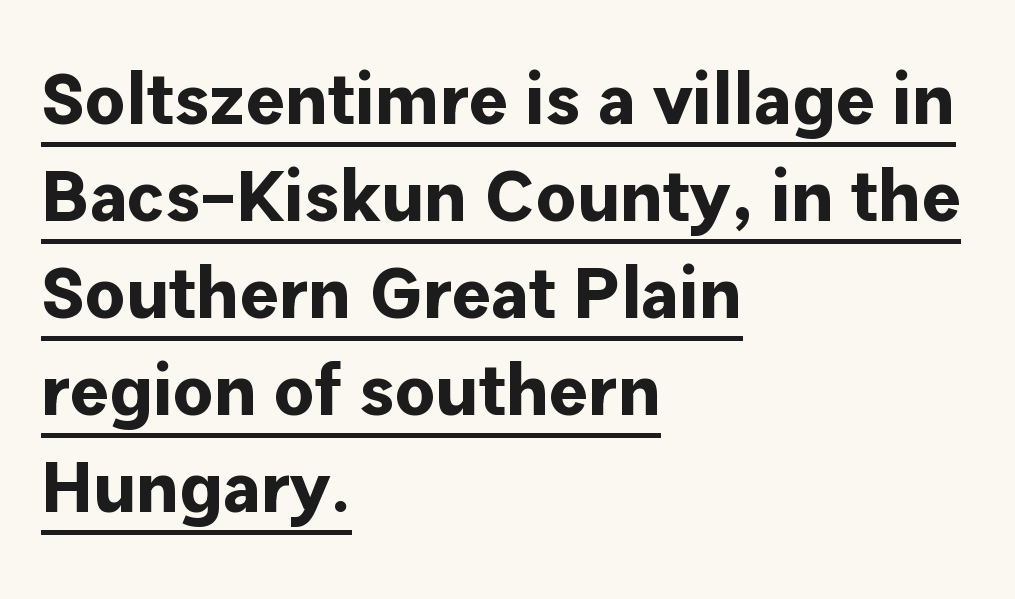
Q: Is the text bold? A: Yes.
Q: Is the text italic (slanted)? A: No, it is upright.
Q: Is the typeface a serif or a sans-serif typeface? A: Sans-serif.
Q: Is the text underlined? A: Yes.
Q: How is the paragraph aligned? A: Left-aligned.
Q: Is the spacing between letters normal or unusually wide? A: Normal.
Q: Is the spacing between lines tight, normal or loose? A: Normal.
Q: Width (condensed, normal, or wide)? A: Normal.
Q: Stroke contrast? A: Low.
Q: x-height? A: Medium.
Q: Monospaced? A: No.
